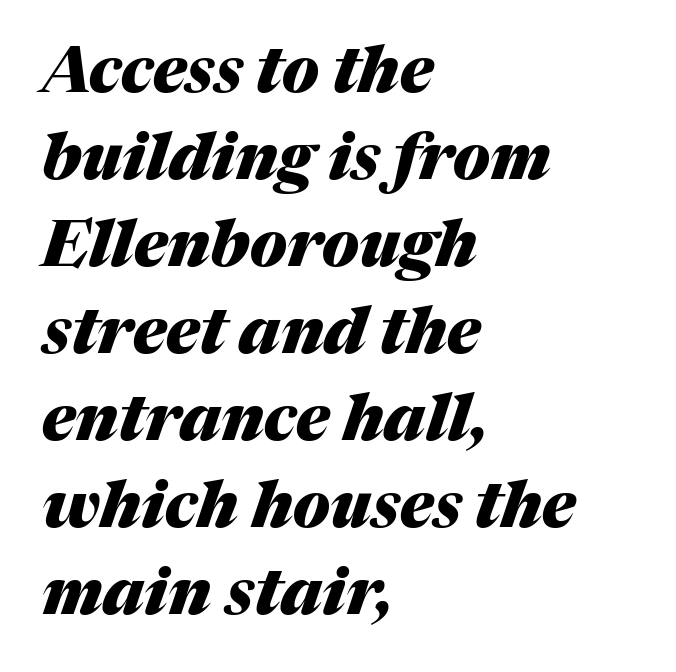
The image shows 64 px heavy type, italic (leaning right); set left-aligned, normal line spacing (1.36x), normal letter spacing, not underlined; medium stroke contrast and a medium x-height.
